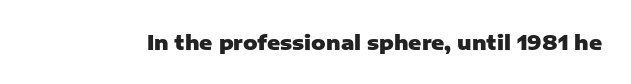
The rendering keeps characters at their native spacing. Underlining? Definitely not there. Nope, not italic — everything's standing straight. Set as a true bold cut, around the 700 mark.
